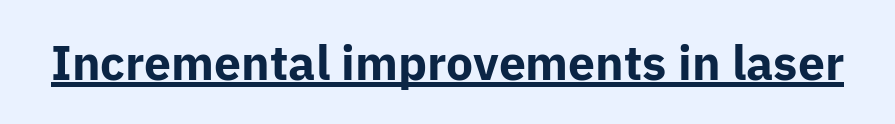
Q: Is the text bold? A: Yes.
Q: Is the text italic (slanted)? A: No, it is upright.
Q: Is the typeface a serif or a sans-serif typeface? A: Sans-serif.
Q: Is the text underlined? A: Yes.
Q: Is the spacing between letters normal or unusually wide? A: Normal.
Q: Width (condensed, normal, or wide)? A: Normal.
Q: Stroke contrast? A: Low.
Q: x-height? A: Medium.
Q: Monospaced? A: No.
